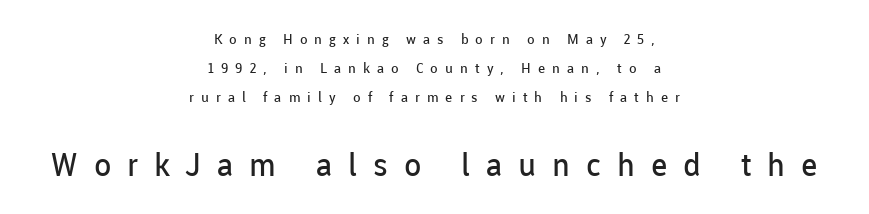
The image shows 32 px regular-weight sans-serif type, upright; set centered, loose line spacing (2.07x), unusually wide letter spacing (+0.5 em), not underlined; the second (bottom) block is 2.29x larger; low stroke contrast and a medium x-height.
